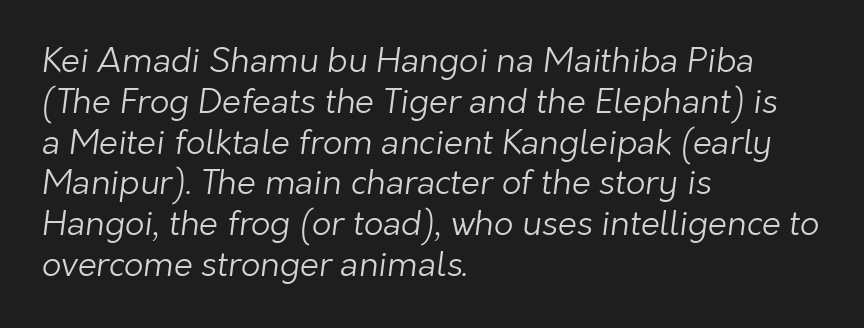
Horizontally, the lines are justified to the leading edge only. Type without underlining. This sample has the flowing, uneven cadence of proportional lettering. Classification — sans serif.
